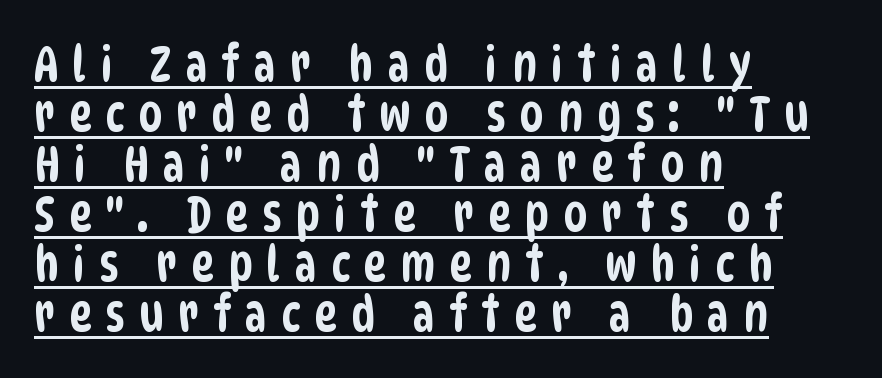
Q: Is the typeface a serif or a sans-serif typeface? A: Sans-serif.
Q: Is the text underlined? A: Yes.
Q: How is the paragraph aligned? A: Left-aligned.
Q: Is the spacing between letters normal or unusually wide? A: Unusually wide.
Q: Is the spacing between lines tight, normal or loose? A: Tight.
Q: Width (condensed, normal, or wide)? A: Condensed.
Q: Stroke contrast? A: Low.
Q: x-height? A: Large.
Q: Monospaced? A: No.
